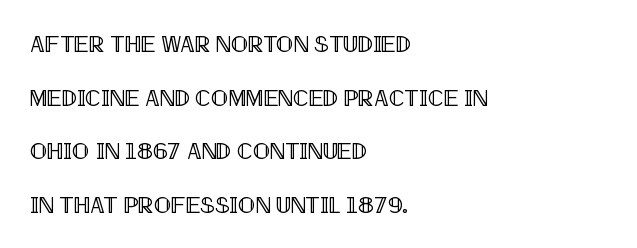
Summary of vertical rhythm: relaxed, with wide interline spacing. Every stem runs plumb, perpendicular to the baseline. These lines are set flush left with a ragged right edge. Tracking here is standard; glyphs follow each other at the usual distance. Bare-footed words on every line.
